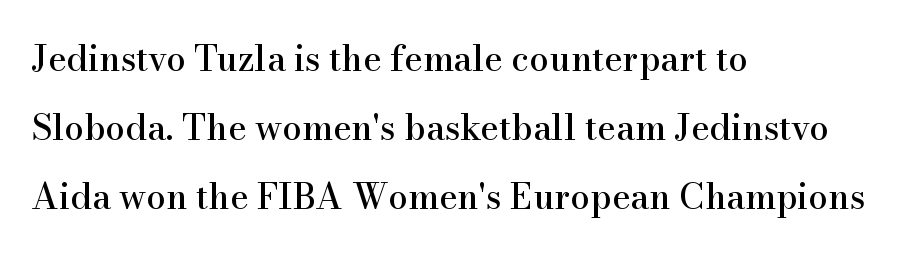
The lines are quadded left. Observe the ordinary spacing: letters are neighbours, not strangers. Each new line begins a long way beneath the previous one. Does the type have serifs? Yes, each stem ends in a small foot. When letters stand straight like this, we call the style roman or upright. Note the varied advance widths — an 'i' is clearly narrower than an 'm'.
